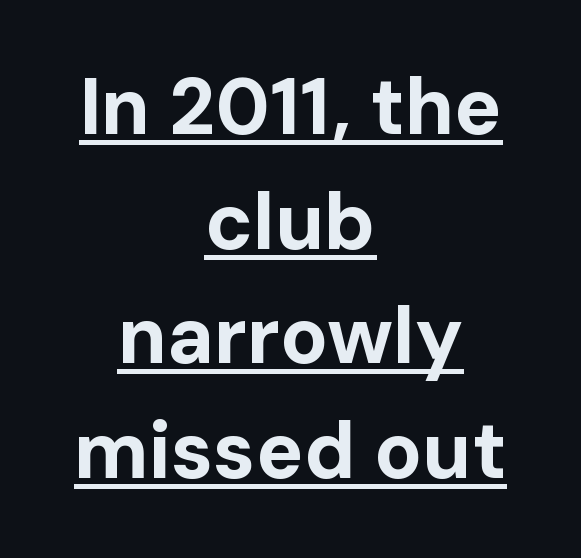
{"serif": "no", "italic": "no", "bold": "yes", "weight": "bold", "width": "normal", "stroke_contrast": "low", "x_height": "medium", "monospaced": "no", "underline": "yes", "align": "center", "line_spacing": "normal", "line_spacing_ratio": 1.45, "letter_spacing": "normal", "letter_spacing_em": 0.0, "glyph_px": 79}
